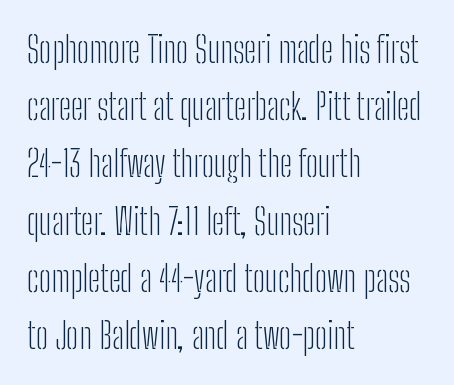
Q: Is the text bold? A: No.
Q: Is the text italic (slanted)? A: No, it is upright.
Q: Is the typeface a serif or a sans-serif typeface? A: Sans-serif.
Q: Is the text underlined? A: No.
Q: How is the paragraph aligned? A: Left-aligned.
Q: Is the spacing between letters normal or unusually wide? A: Normal.
Q: Is the spacing between lines tight, normal or loose? A: Normal.
Q: Width (condensed, normal, or wide)? A: Condensed.
Q: Stroke contrast? A: Low.
Q: x-height? A: Medium.
Q: Monospaced? A: No.
